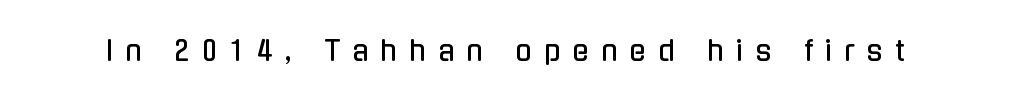
Q: Is the text italic (slanted)? A: No, it is upright.
Q: Is the text underlined? A: No.
Q: Is the spacing between letters normal or unusually wide? A: Unusually wide.
